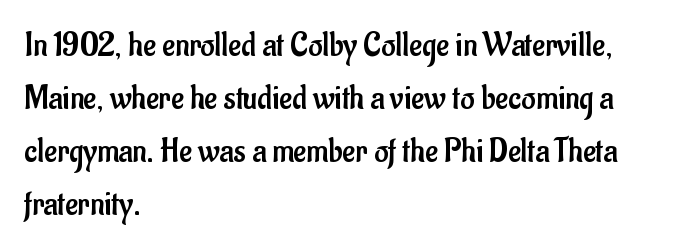
{"serif": "no", "italic": "no", "bold": "no", "weight": "regular", "width": "condensed", "stroke_contrast": "low", "x_height": "small", "monospaced": "no", "underline": "no", "align": "left", "line_spacing": "normal", "line_spacing_ratio": 1.51, "letter_spacing": "normal", "letter_spacing_em": 0.0, "glyph_px": 35}
